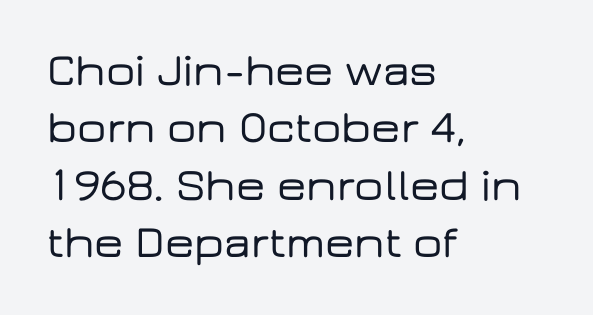
Q: Is the text italic (slanted)? A: No, it is upright.
Q: Is the typeface a serif or a sans-serif typeface? A: Sans-serif.
Q: Is the text underlined? A: No.
Q: How is the paragraph aligned? A: Left-aligned.
Q: Is the spacing between letters normal or unusually wide? A: Normal.
Q: Is the spacing between lines tight, normal or loose? A: Normal.
Q: Width (condensed, normal, or wide)? A: Wide.
Q: Stroke contrast? A: Low.
Q: x-height? A: Medium.
Q: Monospaced? A: No.
